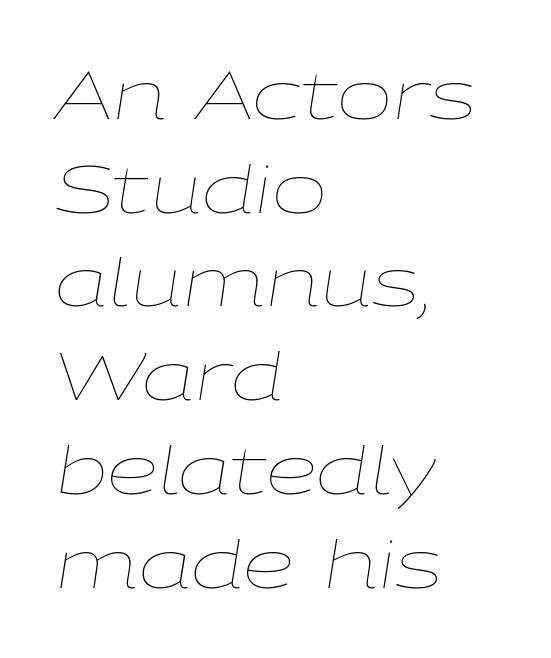
The image shows 66 px thin, wide type, italic (leaning right); set left-aligned, normal line spacing (1.42x), normal letter spacing, not underlined; low stroke contrast and a medium x-height.
